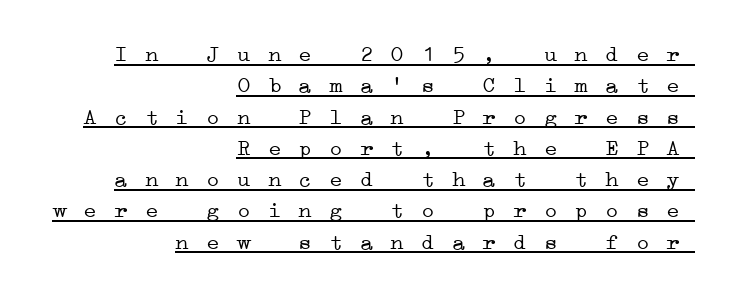
{"bold": "no", "underline": "yes", "align": "right", "line_spacing": "normal", "line_spacing_ratio": 1.36, "glyph_px": 23}
